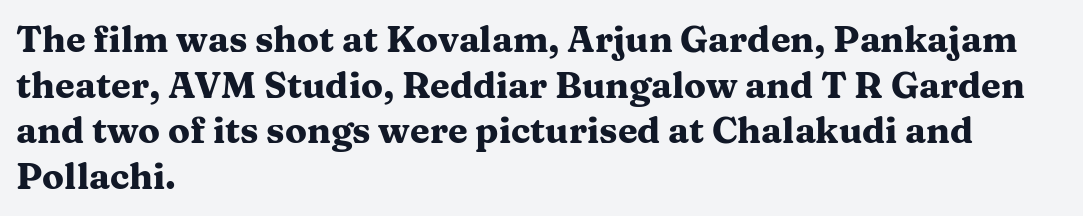
The image shows 36 px heavy, wide serif type, upright; set left-aligned, normal line spacing (1.27x), normal letter spacing, not underlined; medium stroke contrast and a medium x-height.
